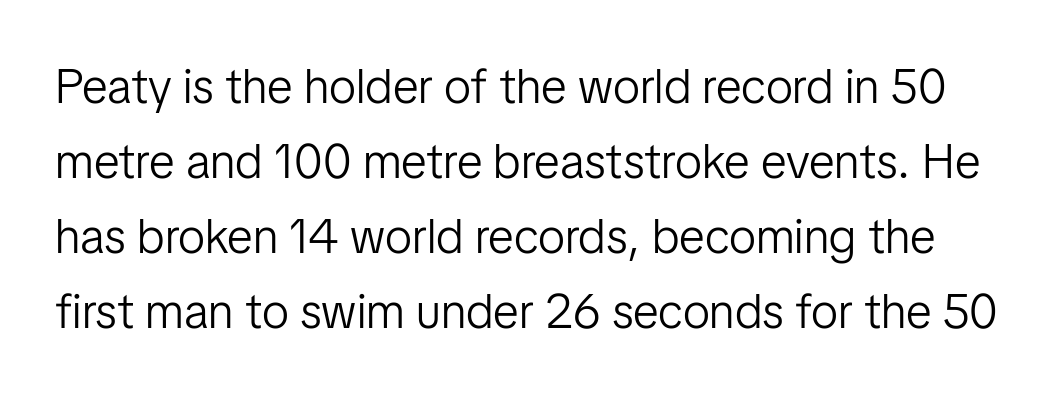
Characters follow at the spacing the type designer built in. Nothing heavy about these letters — not bold at all. The block of text has a typical density, with ordinary space between rows. Underline: absent. The characters display no serif detailing; their extremities are plain. The passage shown is typed in a proportional face where columns would drift.
